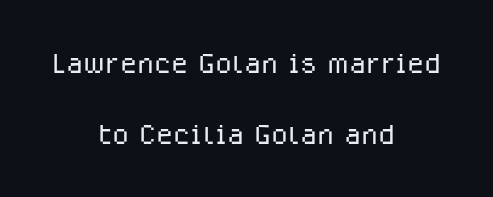
Q: Is the text bold? A: No.
Q: Is the text italic (slanted)? A: No, it is upright.
Q: Is the typeface a serif or a sans-serif typeface? A: Sans-serif.
Q: Is the text underlined? A: No.
Q: How is the paragraph aligned? A: Centered.
Q: Is the spacing between letters normal or unusually wide? A: Normal.
Q: Width (condensed, normal, or wide)? A: Normal.
Q: Stroke contrast? A: Low.
Q: x-height? A: Medium.
Q: Monospaced? A: No.
